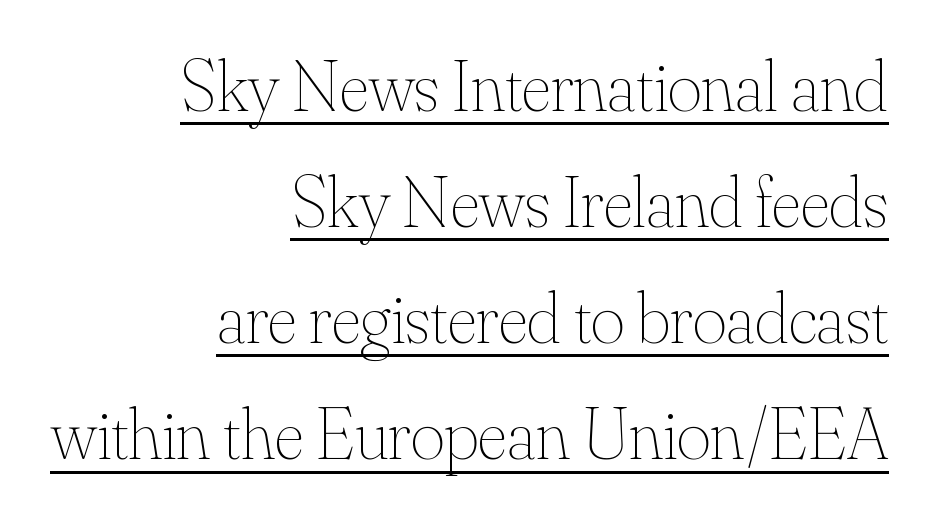
Q: Is the text bold? A: No.
Q: Is the text italic (slanted)? A: No, it is upright.
Q: Is the text underlined? A: Yes.
Q: How is the paragraph aligned? A: Right-aligned.
Q: Is the spacing between letters normal or unusually wide? A: Normal.
Q: Is the spacing between lines tight, normal or loose? A: Normal.
Q: Width (condensed, normal, or wide)? A: Normal.
Q: Stroke contrast? A: Medium.
Q: x-height? A: Small.
Q: Monospaced? A: No.
